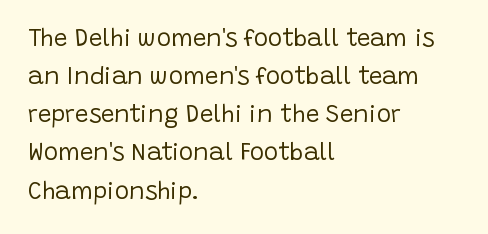
Is there much room between lines? A standard amount, neither cramped nor airy. A roman cut, with each character standing at attention. How are the letters spaced? Ordinarily, with no added tracking. This rendering features lettering with no underline. The paragraph shown leans on its left margin. The weight tops out at a normal text grade.
